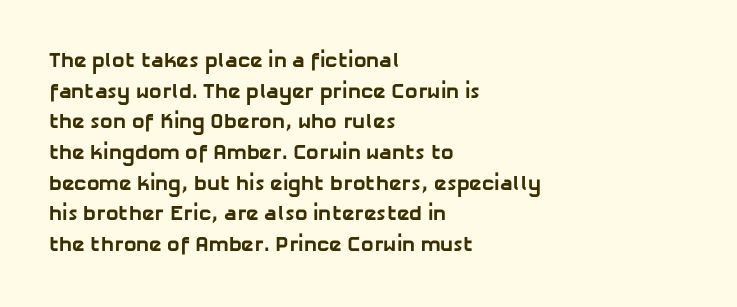
{"bold": "yes", "underline": "no", "align": "left", "line_spacing": "normal", "line_spacing_ratio": 1.46, "letter_spacing": "normal", "letter_spacing_em": 0.0, "glyph_px": 21}
